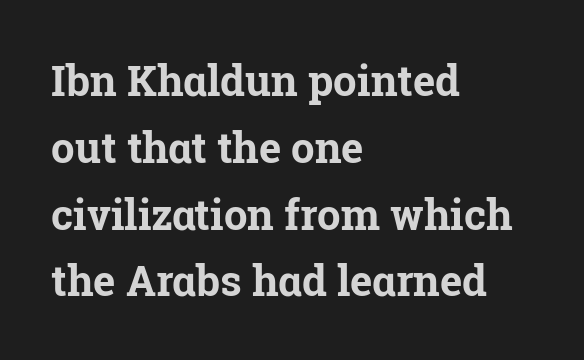
Q: Is the text bold? A: Yes.
Q: Is the text italic (slanted)? A: No, it is upright.
Q: Is the typeface a serif or a sans-serif typeface? A: Serif.
Q: Is the text underlined? A: No.
Q: How is the paragraph aligned? A: Left-aligned.
Q: Is the spacing between letters normal or unusually wide? A: Normal.
Q: Is the spacing between lines tight, normal or loose? A: Normal.
Q: Width (condensed, normal, or wide)? A: Normal.
Q: Stroke contrast? A: Low.
Q: x-height? A: Medium.
Q: Monospaced? A: No.
